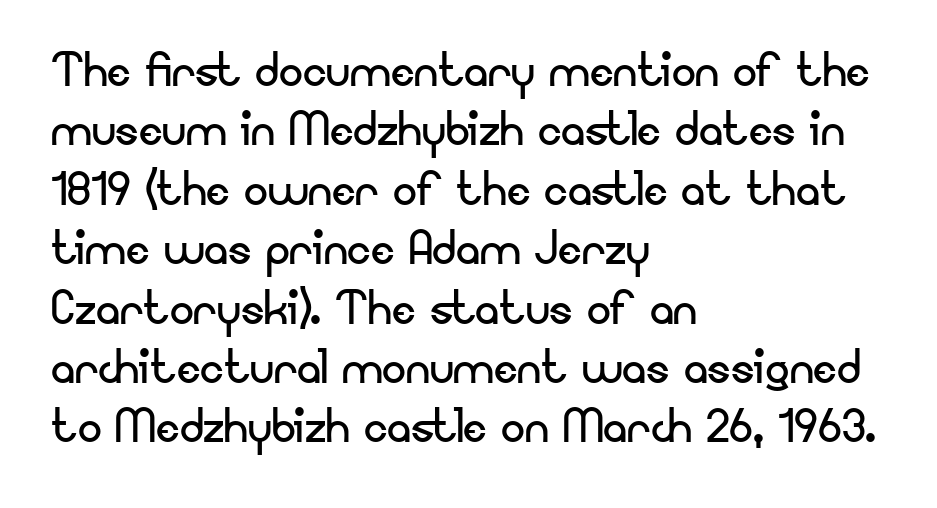
The image shows 60 px regular-weight sans-serif type, upright; set left-aligned, tight line spacing (0.99x), normal letter spacing, not underlined; low stroke contrast and a small x-height.
